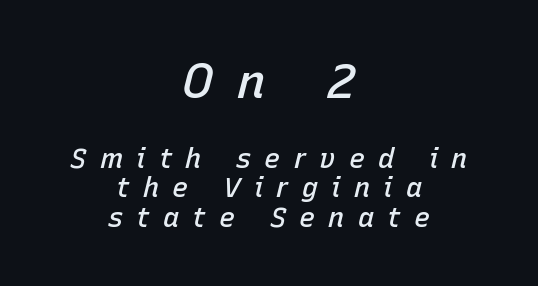
The image shows 48 px semibold type, italic (leaning right); set centered, tight line spacing (1.08x), unusually wide letter spacing (+0.49 em), not underlined; the first (top) block is 1.78x larger; low stroke contrast and a medium x-height.
